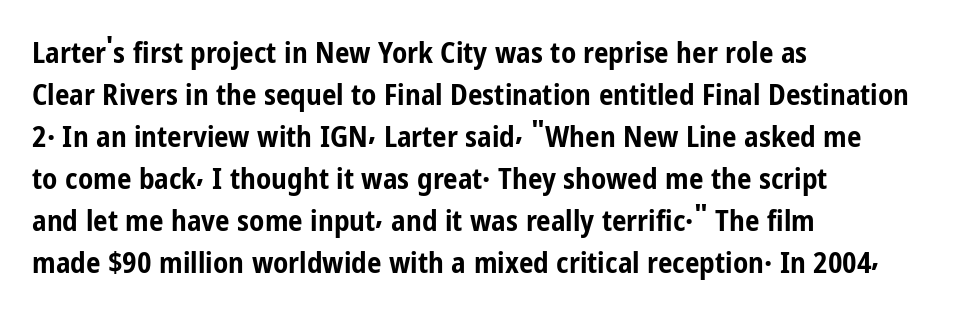
{"serif": "no", "italic": "no", "bold": "yes", "weight": "bold", "width": "condensed", "stroke_contrast": "low", "x_height": "medium", "monospaced": "no", "underline": "no", "align": "left", "line_spacing": "normal", "line_spacing_ratio": 1.45, "letter_spacing": "normal", "letter_spacing_em": 0.0, "glyph_px": 29}
